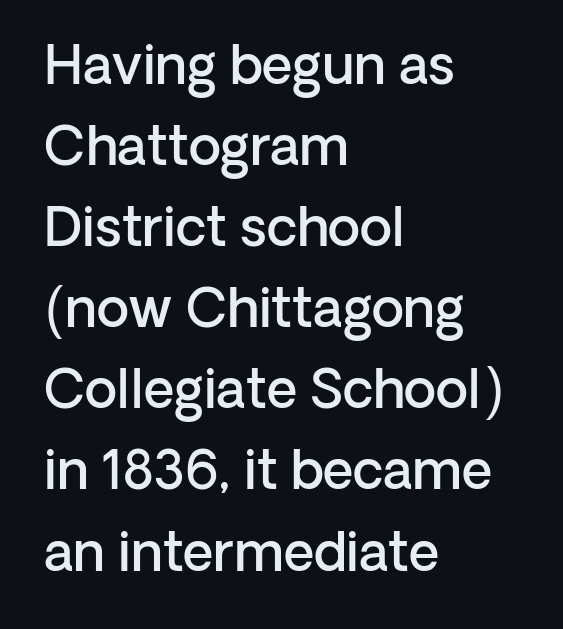
Every letter is mildly thick-stroked: semibold rather than bold. Check under the words: just untouched page. Line spacing here is normal. The rendering shows plain stroke endings on the letterforms — a sans-serif design. Glyph-to-glyph distance matches everyday printed text.
